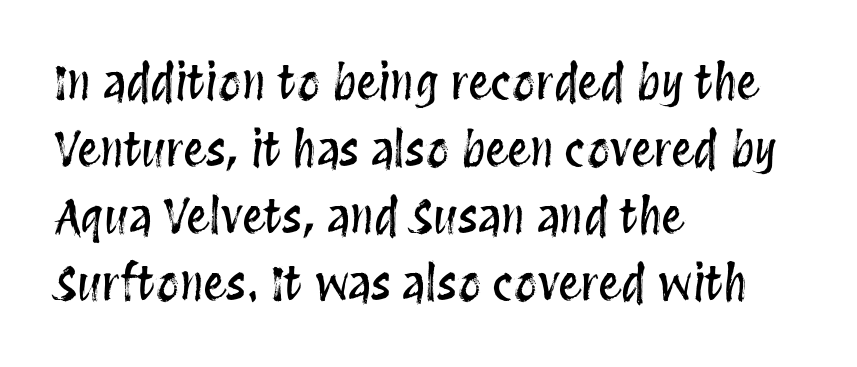
The image shows 46 px condensed type, upright; set left-aligned, normal line spacing (1.46x), normal letter spacing, not underlined; medium stroke contrast and a large x-height.
